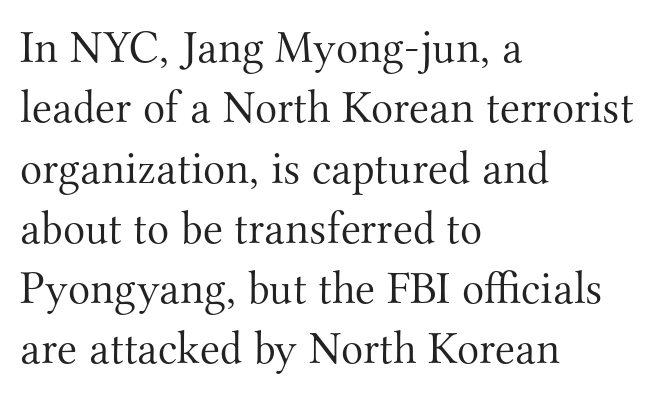
The image shows 46 px light serif type, upright; set left-aligned, normal line spacing (1.31x), normal letter spacing, not underlined; medium stroke contrast and a small x-height.
